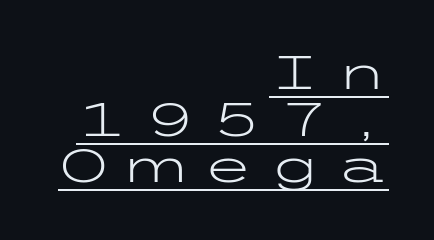
The letters are spread apart with noticeably loose tracking. Very little white space separates one row of letters from the next. Upright lettering throughout. These lines stack with their right ends in a neat column. The glyphs are accompanied by a horizontal stroke just below them. Is this a sans? Yes — the strokes have no serifs.
